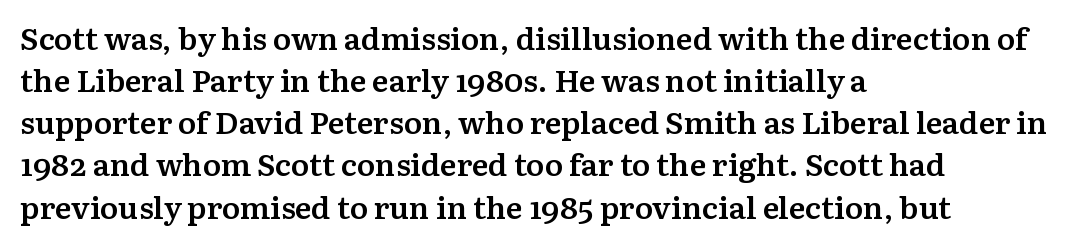
A bare baseline throughout the passage. Leftover space on each line is placed entirely after the last word. Is there much room between lines? A standard amount, neither cramped nor airy. Here the glyphs are tracked normally, forming tight word shapes. Every letter is mildly thick-stroked: semibold rather than bold.
